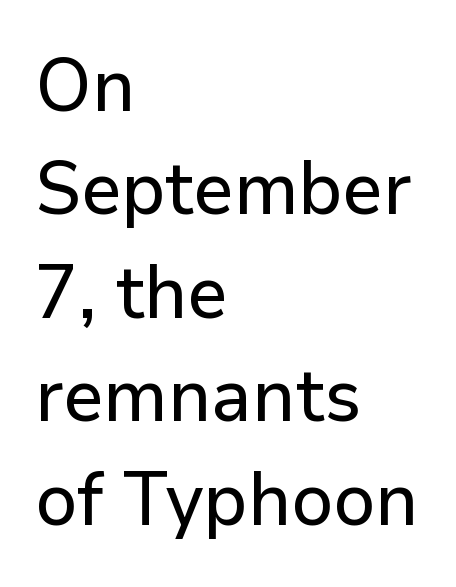
In terms of posture, this sample is upright. Any mark beneath the type? The region is blank. The font family rendered here belongs to the sans-serif group. A typesetter would call this leading conventional body-copy spacing. The rendering uses natural spacing where letterforms have individual widths.
